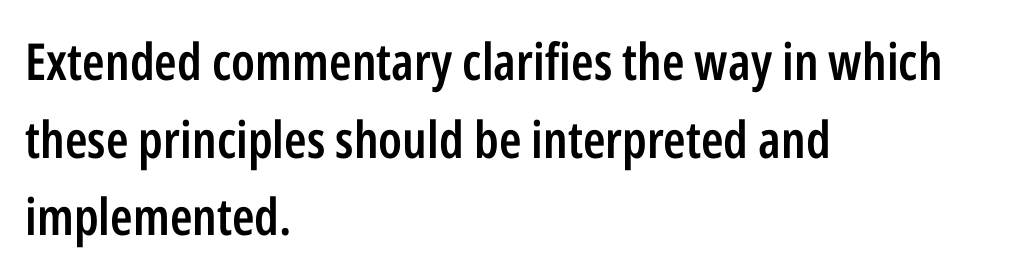
Q: Is the text bold? A: Semi-bold.
Q: Is the text italic (slanted)? A: No, it is upright.
Q: Is the typeface a serif or a sans-serif typeface? A: Sans-serif.
Q: Is the text underlined? A: No.
Q: How is the paragraph aligned? A: Left-aligned.
Q: Is the spacing between letters normal or unusually wide? A: Normal.
Q: Is the spacing between lines tight, normal or loose? A: Normal.
Q: Width (condensed, normal, or wide)? A: Condensed.
Q: Stroke contrast? A: Low.
Q: x-height? A: Medium.
Q: Monospaced? A: No.
